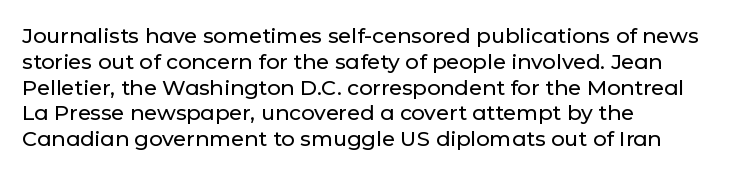
Underline: absent. This rendering uses left alignment, leaving the right contour irregular. A typesetter would mark this as roman, not italic. In terms of letterspacing, this is plain default setting.
